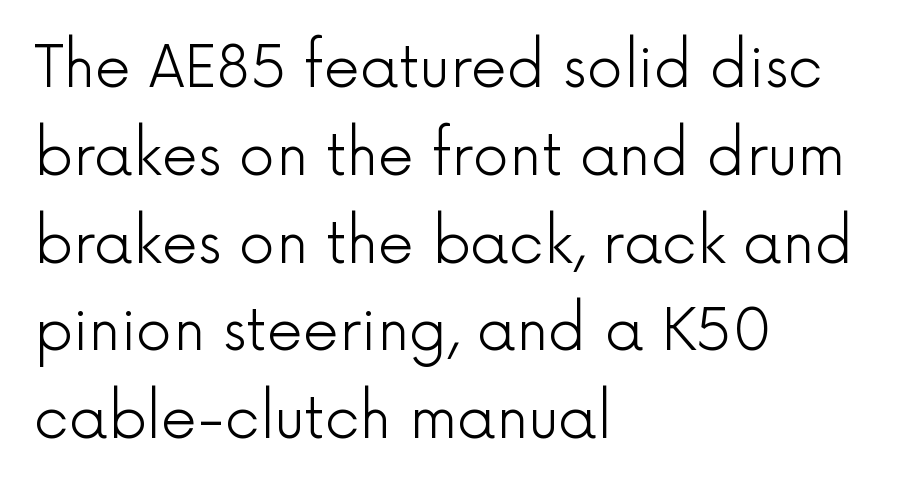
The image shows 57 px light sans-serif type, upright; set left-aligned, normal line spacing (1.54x), normal letter spacing, not underlined; a medium x-height.
